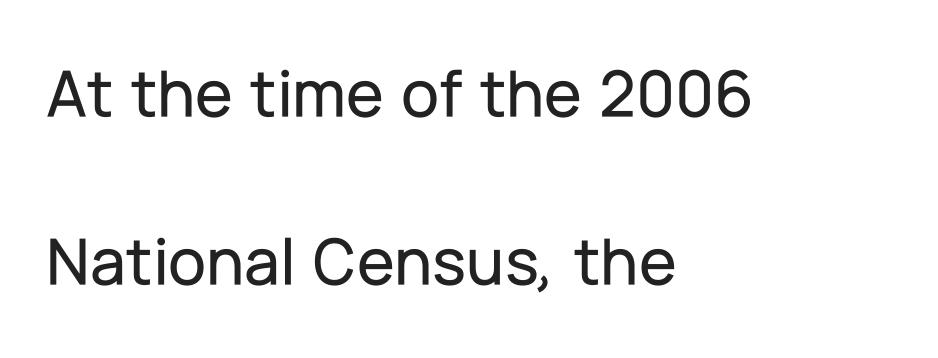
Q: Is the text italic (slanted)? A: No, it is upright.
Q: Is the typeface a serif or a sans-serif typeface? A: Sans-serif.
Q: Is the text underlined? A: No.
Q: How is the paragraph aligned? A: Left-aligned.
Q: Is the spacing between letters normal or unusually wide? A: Normal.
Q: Is the spacing between lines tight, normal or loose? A: Loose.
Q: Width (condensed, normal, or wide)? A: Normal.
Q: Stroke contrast? A: Low.
Q: x-height? A: Medium.
Q: Monospaced? A: No.
